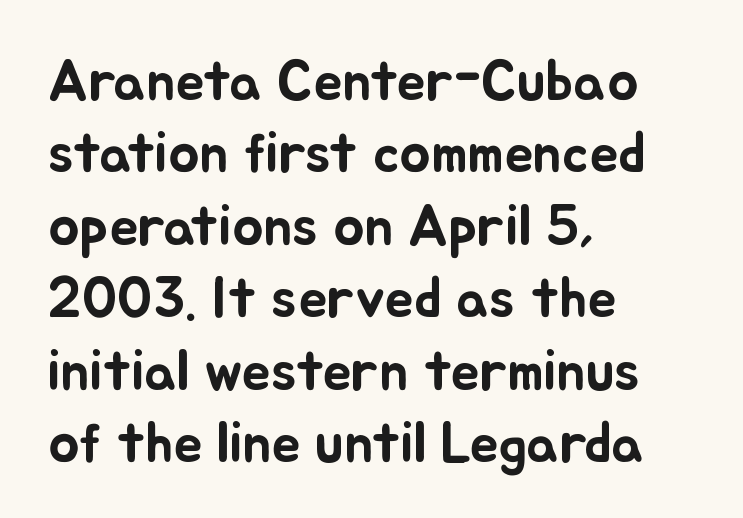
Is this a fixed-width face? No — the glyphs have proportional, varying widths. Posture: upright roman. Evenly set lines give the paragraph a standard silhouette. Here the glyphs are tracked normally, forming tight word shapes.
